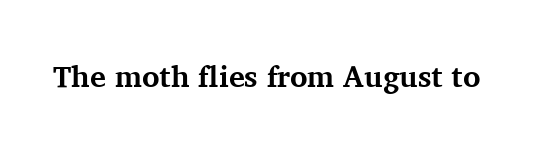
The image shows 30 px bold serif type, upright; set normal letter spacing, not underlined; medium stroke contrast and a medium x-height.
